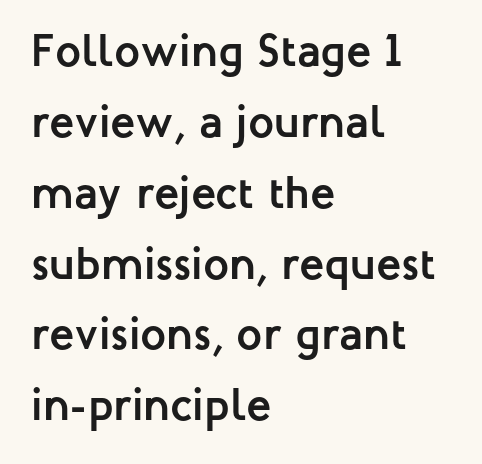
{"serif": "no", "italic": "no", "bold": "yes", "weight": "semibold", "width": "normal", "stroke_contrast": "low", "x_height": "medium", "monospaced": "no", "underline": "no", "align": "left", "line_spacing": "normal", "line_spacing_ratio": 1.54, "letter_spacing": "normal", "letter_spacing_em": 0.0, "glyph_px": 46}
